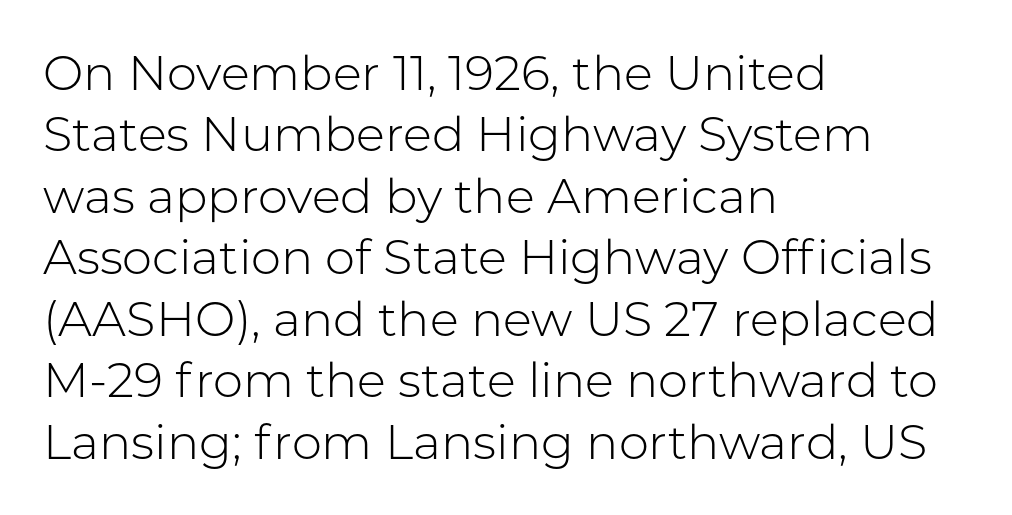
If you measured baseline to baseline, you'd find a middling distance. Posture: vertical. Think standard paragraph weight, or any step lighter than that. Layout note: lines flush left.
